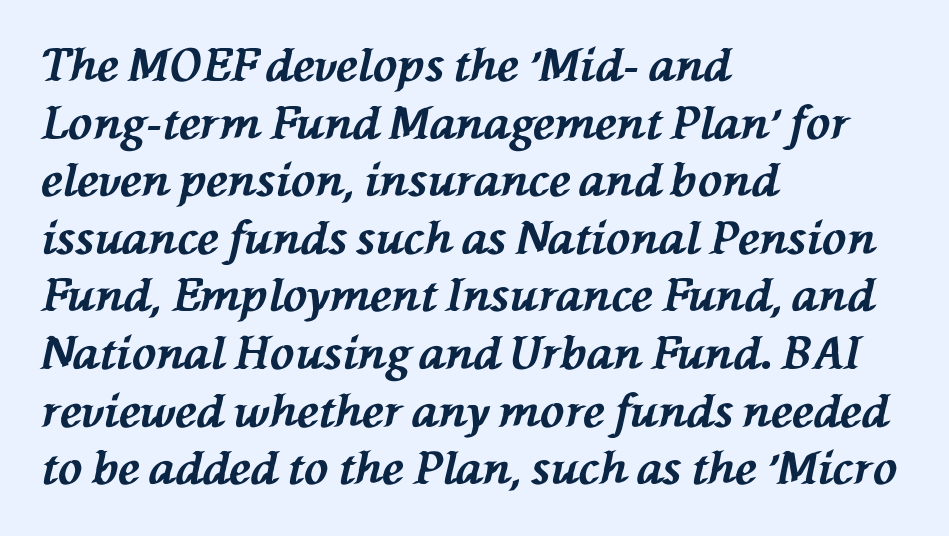
{"italic": "yes", "lean": "left", "slant_degrees": 76, "bold": "yes", "weight": "bold", "width": "normal", "stroke_contrast": "medium", "x_height": "medium", "monospaced": "no", "underline": "no", "align": "left", "line_spacing": "normal", "line_spacing_ratio": 1.28, "letter_spacing": "normal", "letter_spacing_em": 0.0, "glyph_px": 45}
